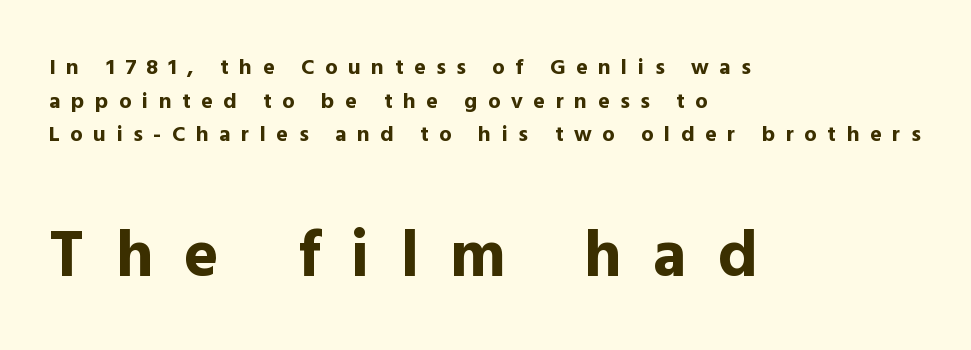
Q: Is the text bold? A: Yes.
Q: Is the text italic (slanted)? A: No, it is upright.
Q: Is the typeface a serif or a sans-serif typeface? A: Sans-serif.
Q: Is the text underlined? A: No.
Q: How is the paragraph aligned? A: Left-aligned.
Q: Is the spacing between letters normal or unusually wide? A: Unusually wide.
Q: Is the spacing between lines tight, normal or loose? A: Normal.
Q: Which block of text is set in a larger size, the first (top) or the second (bottom)? A: The second (bottom) one.
Q: Width (condensed, normal, or wide)? A: Normal.
Q: x-height? A: Medium.
Q: Monospaced? A: No.
